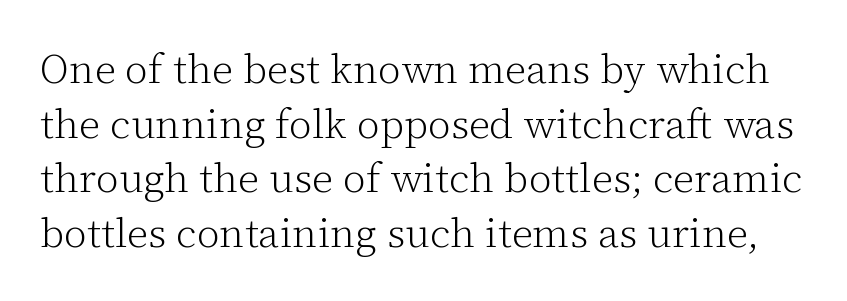
The image shows 41 px light serif type, upright; set normal line spacing (1.33x), normal letter spacing, not underlined; low stroke contrast and a medium x-height.
